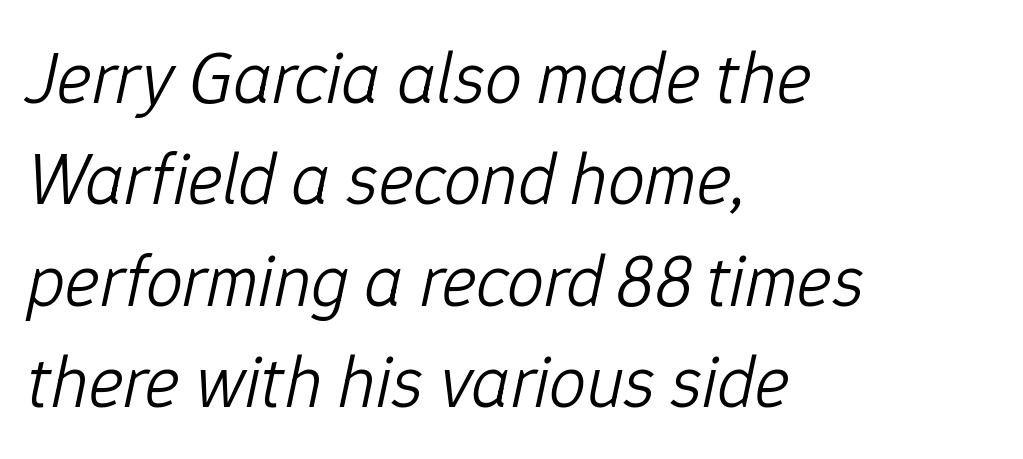
The image shows 74 px light type, italic (leaning right); set left-aligned, normal line spacing (1.37x), normal letter spacing, not underlined; low stroke contrast and a medium x-height.
